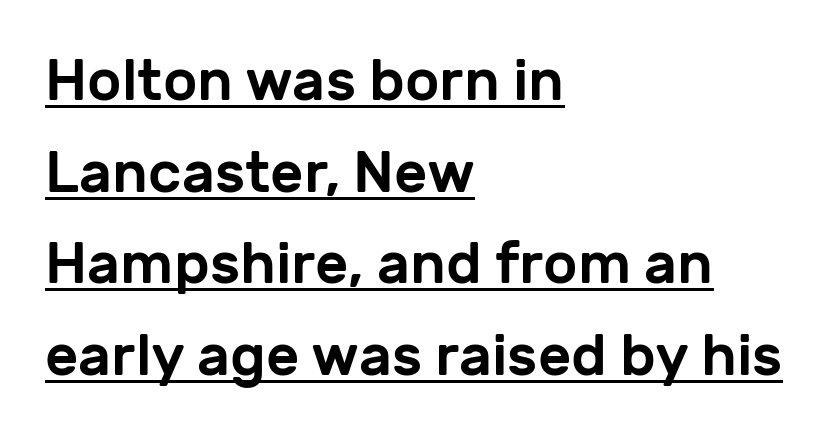
Note the varied advance widths — an 'i' is clearly narrower than an 'm'. A typesetter would label this face a sans. The passage shown stacks its lines at a standard gap. How are the letters spaced? Ordinarily, with no added tracking. Is there an underline? Yes — a line sits under the letters. A student would call this left alignment; a typographer would say flush left, rag right.
